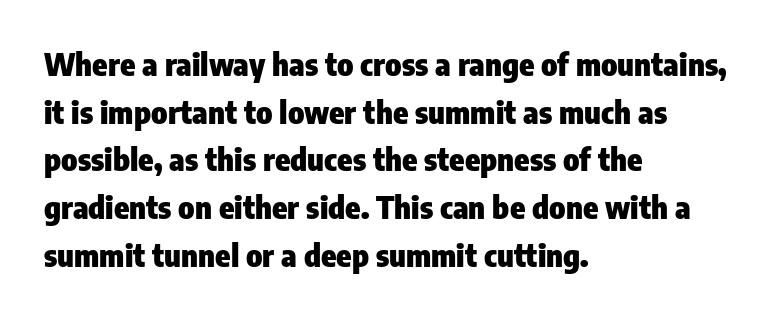
The image shows 31 px heavy, condensed sans-serif type, upright; set left-aligned, normal line spacing (1.54x), normal letter spacing, not underlined; low stroke contrast and a medium x-height.
